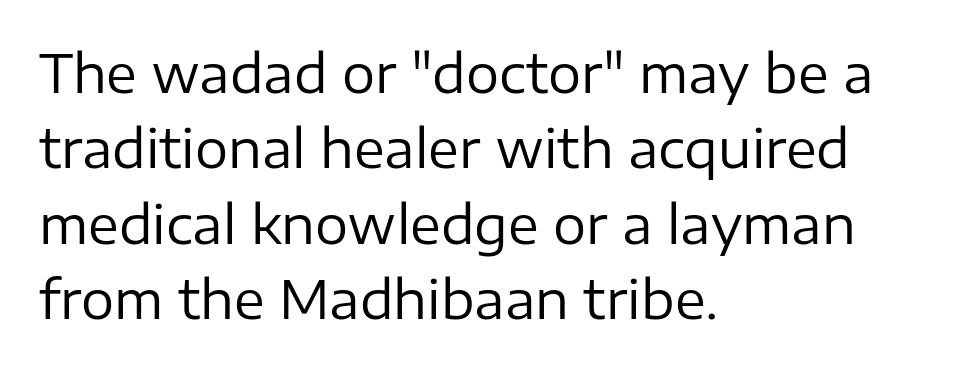
{"serif": "no", "italic": "no", "bold": "no", "weight": "regular", "width": "normal", "stroke_contrast": "low", "x_height": "medium", "monospaced": "no", "underline": "no", "align": "left", "line_spacing": "normal", "line_spacing_ratio": 1.45, "letter_spacing": "normal", "letter_spacing_em": 0.0, "glyph_px": 52}
